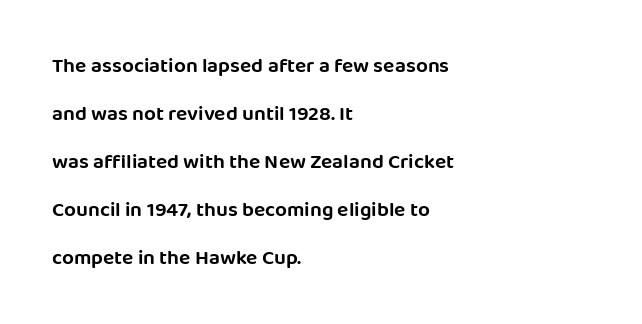
The image shows 21 px text type, upright; set left-aligned, loose line spacing (2.29x), normal letter spacing, not underlined.
